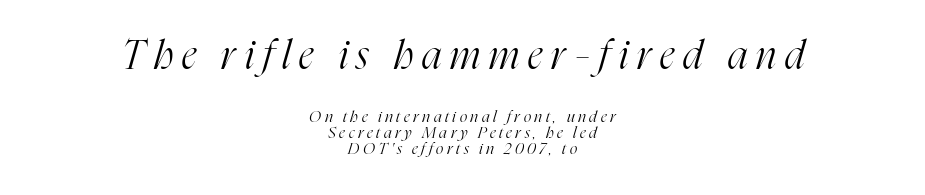
Q: Is the text bold? A: No.
Q: Is the text italic (slanted)? A: Yes, it leans right by about 16 degrees.
Q: Is the typeface a serif or a sans-serif typeface? A: Serif.
Q: Is the text underlined? A: No.
Q: How is the paragraph aligned? A: Centered.
Q: Is the spacing between letters normal or unusually wide? A: Unusually wide.
Q: Is the spacing between lines tight, normal or loose? A: Tight.
Q: Which block of text is set in a larger size, the first (top) or the second (bottom)? A: The first (top) one.
Q: Width (condensed, normal, or wide)? A: Condensed.
Q: Stroke contrast? A: High.
Q: x-height? A: Medium.
Q: Monospaced? A: No.
